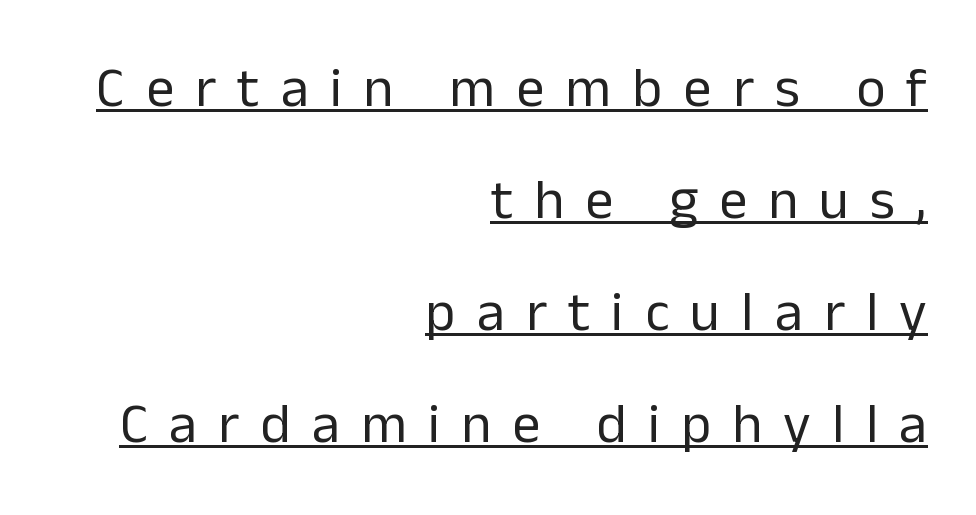
{"serif": "no", "italic": "no", "bold": "no", "weight": "regular", "width": "normal", "stroke_contrast": "low", "x_height": "medium", "monospaced": "no", "underline": "yes", "align": "right", "line_spacing": "loose", "line_spacing_ratio": 2.0, "letter_spacing": "wide", "letter_spacing_em": 0.38, "glyph_px": 56}
